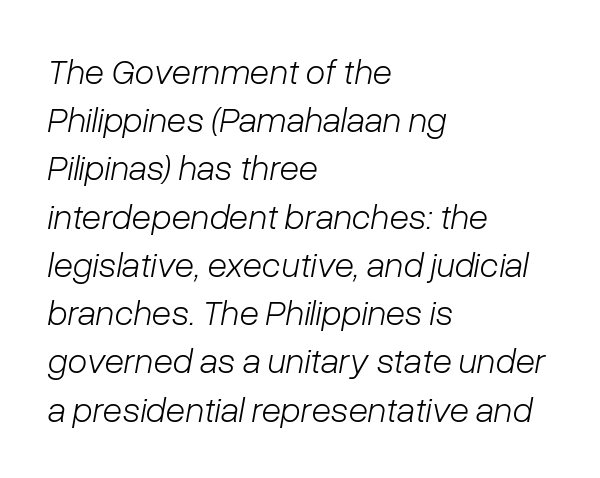
The image shows 36 px light type, italic (leaning right); set left-aligned, normal line spacing (1.34x), normal letter spacing, not underlined; low stroke contrast and a medium x-height.
